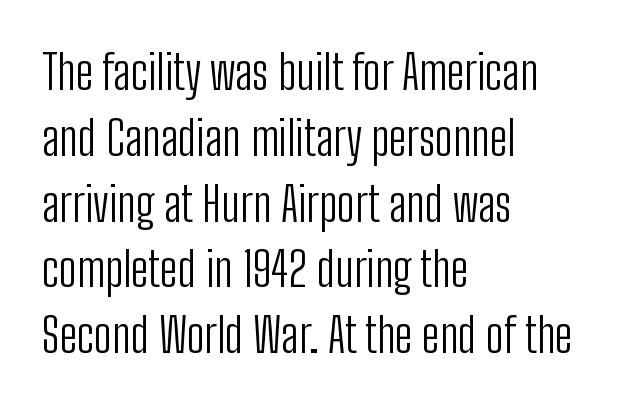
The image shows 48 px light, condensed sans-serif type, upright; set left-aligned, normal line spacing (1.37x), normal letter spacing, not underlined; low stroke contrast and a medium x-height.
